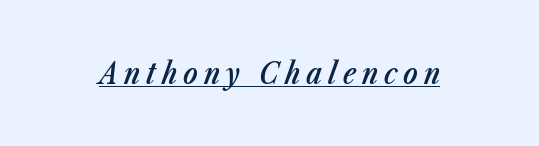
Q: Is the text bold? A: Semi-bold.
Q: Is the text italic (slanted)? A: Yes, it leans right by about 23 degrees.
Q: Is the text underlined? A: Yes.
Q: Is the spacing between letters normal or unusually wide? A: Unusually wide.
Q: Width (condensed, normal, or wide)? A: Condensed.
Q: Stroke contrast? A: Low.
Q: x-height? A: Medium.
Q: Monospaced? A: No.
